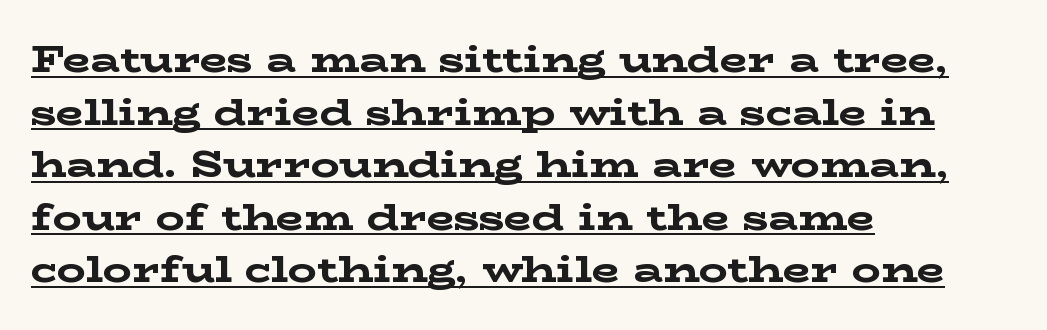
{"serif": "yes", "italic": "no", "bold": "yes", "weight": "bold", "width": "wide", "stroke_contrast": "low", "x_height": "medium", "monospaced": "no", "underline": "yes", "align": "left", "line_spacing": "normal", "line_spacing_ratio": 1.46, "letter_spacing": "normal", "letter_spacing_em": 0.0, "glyph_px": 36}
